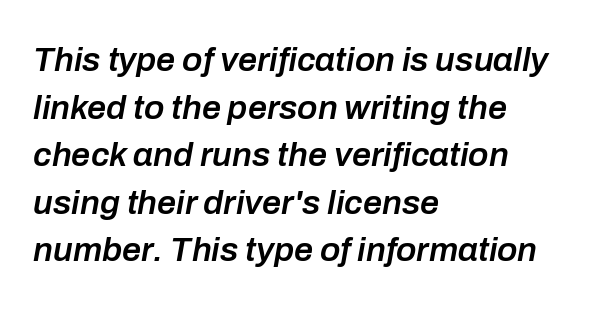
{"italic": "yes", "lean": "right", "slant_degrees": 10, "bold": "semi", "weight": "semibold", "width": "normal", "stroke_contrast": "low", "x_height": "medium", "monospaced": "no", "underline": "no", "align": "left", "line_spacing": "normal", "line_spacing_ratio": 1.4, "letter_spacing": "normal", "letter_spacing_em": 0.0, "glyph_px": 34}
